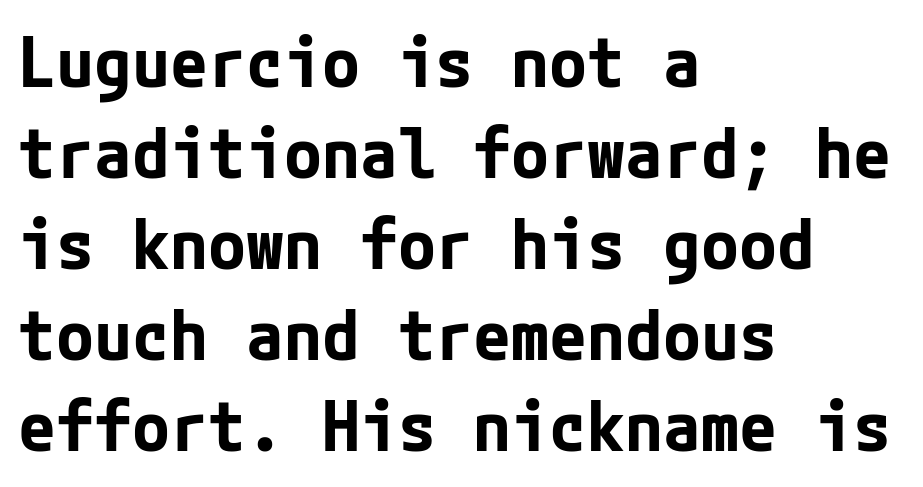
The image shows 69 px bold sans-serif type, upright; set left-aligned, normal line spacing (1.32x), normal letter spacing, not underlined; low stroke contrast and a medium x-height.
